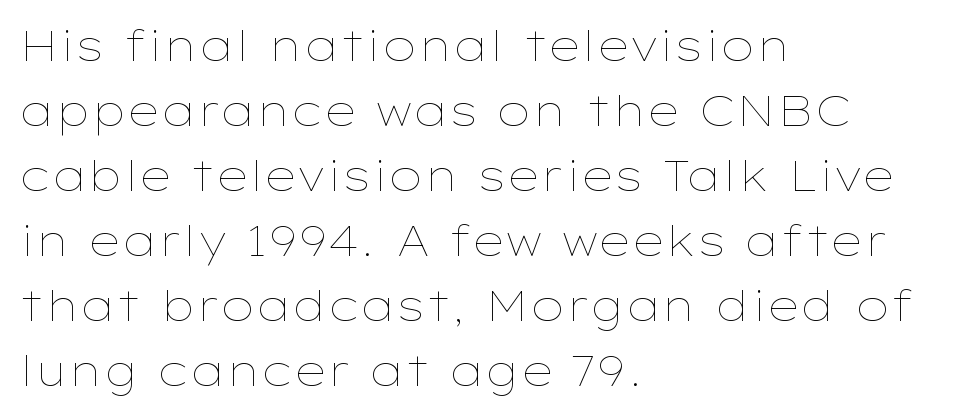
{"italic": "no", "bold": "no", "weight": "thin", "width": "wide", "stroke_contrast": "low", "x_height": "medium", "monospaced": "no", "underline": "no", "align": "left", "line_spacing": "normal", "line_spacing_ratio": 1.55, "letter_spacing": "normal", "letter_spacing_em": 0.0, "glyph_px": 42}
